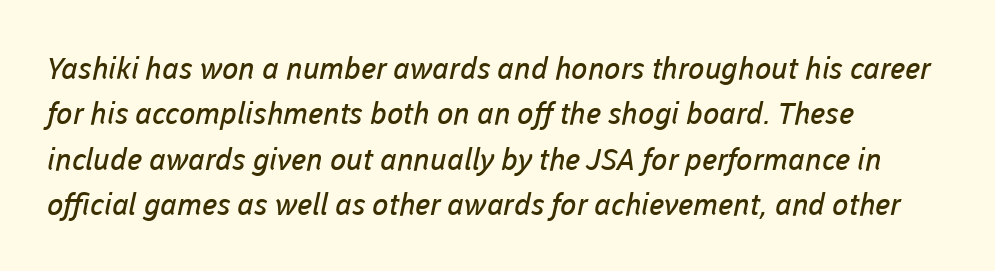
The setting favours the left margin, as ordinary paragraphs usually do. The letterforms sit shoulder to shoulder at normal distance. This sample has the flowing, uneven cadence of proportional lettering. Does the leading feel generous? No, just average. The passage shown is not underscored anywhere. The letters carry no serifs — their stems end cleanly without finishing strokes.
